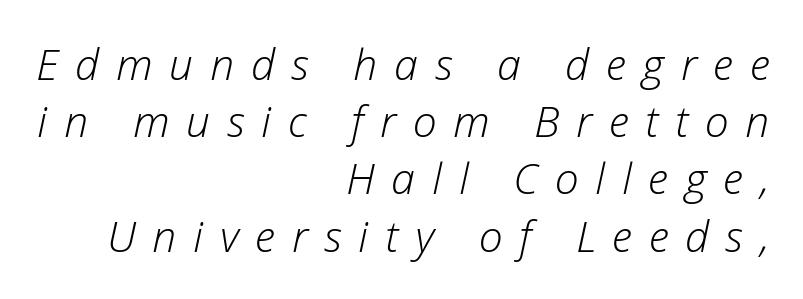
The image shows 43 px light type, italic (leaning right); set right-aligned, normal line spacing (1.33x), unusually wide letter spacing (+0.39 em), not underlined; low stroke contrast and a medium x-height.
